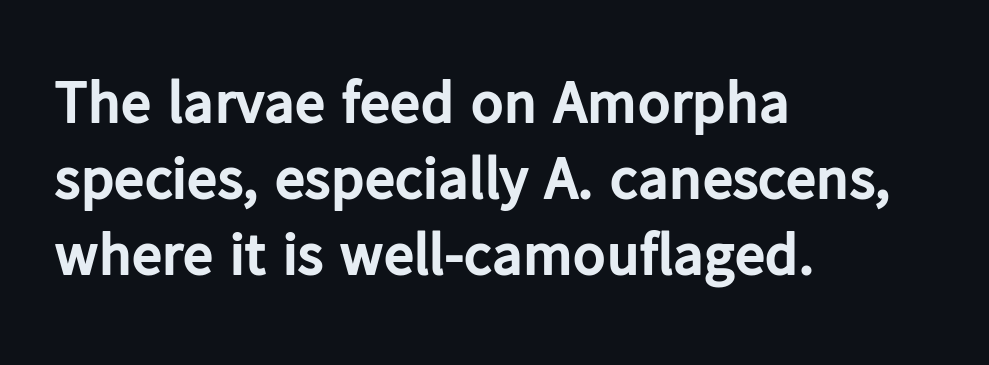
The image shows 61 px bold sans-serif type, upright; set left-aligned, normal line spacing (1.25x), normal letter spacing, not underlined; low stroke contrast and a medium x-height.
